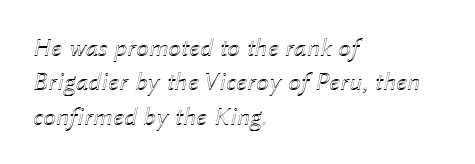
Q: Is the text italic (slanted)? A: Yes, it leans right by about 12 degrees.
Q: Is the text underlined? A: No.
Q: How is the paragraph aligned? A: Left-aligned.
Q: Is the spacing between letters normal or unusually wide? A: Normal.
Q: Is the spacing between lines tight, normal or loose? A: Normal.
